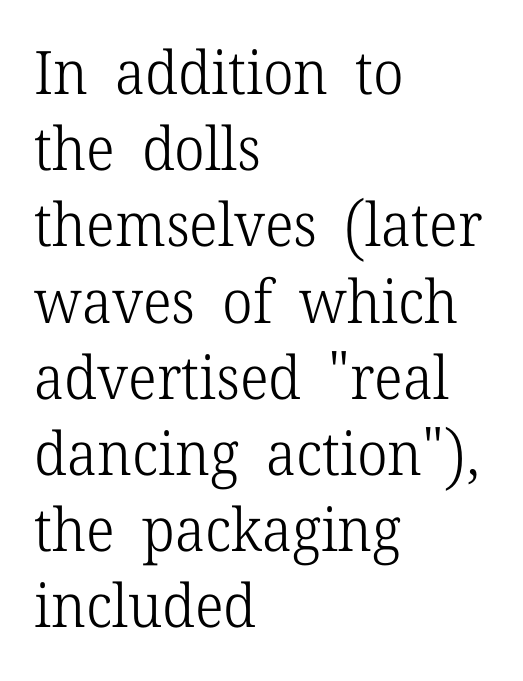
Underline: absent. Weight: regular or lighter. Notice how the stems are strictly vertical — no italics here. The designer went with a serif here, giving each stem small feet. Notice how the passage keeps a crisp vertical edge on the left only.
